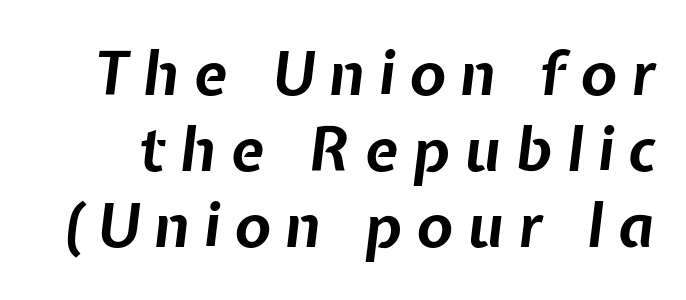
These lines were composed using italics. Does extra space separate the letters? Yes, quite a lot of it. Each letter keeps its own natural width here, so spacing adapts to shape. A full-strength bold gives these letters their thick strokes.
